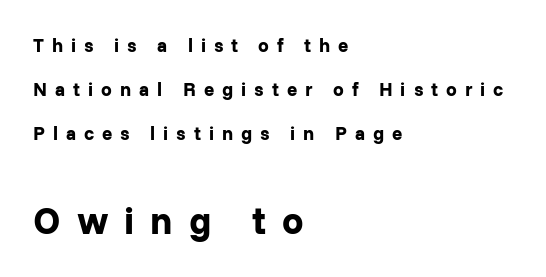
The axis of the letterforms is exactly vertical. Weight: bold. Lines of text with bare space underneath. Horizontal alignment here is leftward, the default for most running prose. Does extra space separate the letters? Yes, quite a lot of it. Observe the absence of serifs on each vertical stroke in this sample.
